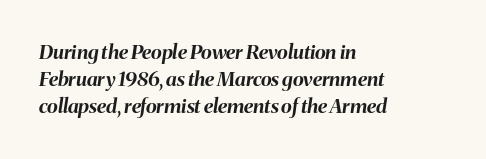
{"italic": "yes", "lean": "right", "slant_degrees": 8, "bold": "yes", "underline": "no", "align": "left", "line_spacing": "normal", "line_spacing_ratio": 1.36, "letter_spacing": "normal", "letter_spacing_em": 0.0, "glyph_px": 20}
